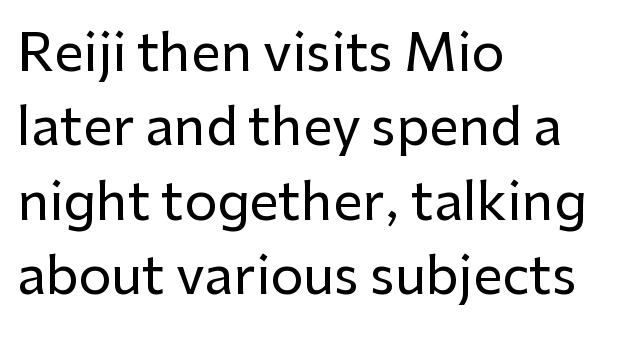
The image shows 52 px sans-serif type, upright; set left-aligned, normal line spacing (1.43x), normal letter spacing, not underlined; low stroke contrast and a medium x-height.
